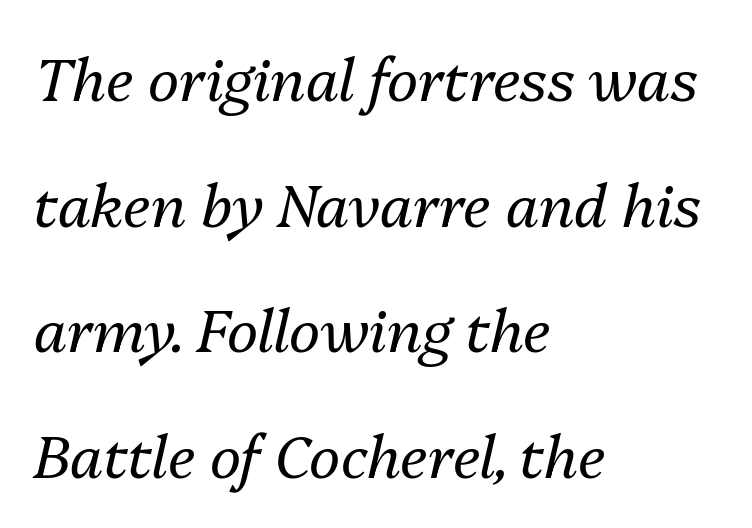
{"italic": "yes", "lean": "right", "slant_degrees": 13, "bold": "no", "weight": "regular", "width": "normal", "stroke_contrast": "medium", "x_height": "medium", "monospaced": "no", "underline": "no", "align": "left", "line_spacing": "loose", "line_spacing_ratio": 2.13, "letter_spacing": "normal", "letter_spacing_em": 0.0, "glyph_px": 59}
